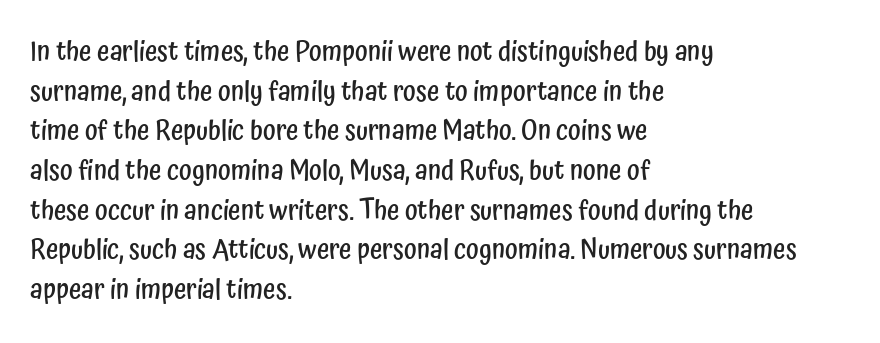
{"italic": "no", "bold": "semi", "underline": "no", "align": "left", "line_spacing": "normal", "line_spacing_ratio": 1.47, "letter_spacing": "normal", "letter_spacing_em": 0.0, "glyph_px": 27}
